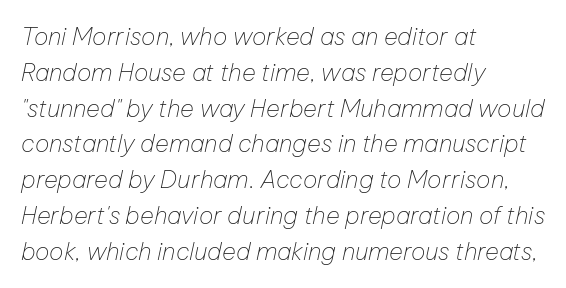
Ink coverage per letter is moderate at most. The rows are spaced the way most documents space them. Bare-footed words on every line. The letterforms sit shoulder to shoulder at normal distance. Line starts are locked; line ends wander. Posture: slanted.
